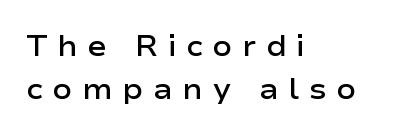
Q: Is the text bold? A: Semi-bold.
Q: Is the text italic (slanted)? A: No, it is upright.
Q: Is the typeface a serif or a sans-serif typeface? A: Sans-serif.
Q: Is the text underlined? A: No.
Q: How is the paragraph aligned? A: Left-aligned.
Q: Is the spacing between letters normal or unusually wide? A: Unusually wide.
Q: Is the spacing between lines tight, normal or loose? A: Normal.
Q: Width (condensed, normal, or wide)? A: Wide.
Q: Stroke contrast? A: Low.
Q: x-height? A: Medium.
Q: Monospaced? A: No.
